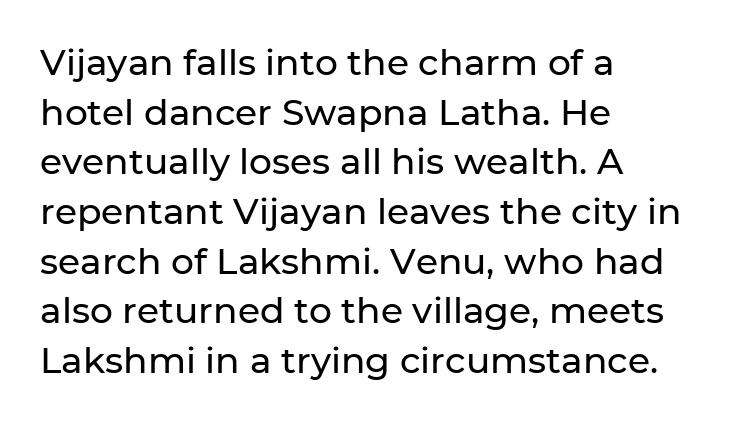
The image shows 36 px sans-serif type, upright; set left-aligned, normal line spacing (1.38x), normal letter spacing, not underlined; low stroke contrast and a medium x-height.
